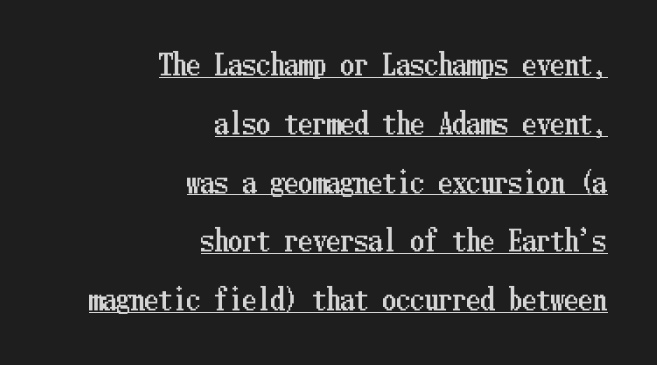
{"italic": "no", "width": "condensed", "stroke_contrast": "low", "x_height": "medium", "underline": "yes", "align": "right", "line_spacing": "loose", "line_spacing_ratio": 2.1, "letter_spacing": "normal", "letter_spacing_em": 0.0, "glyph_px": 28}
